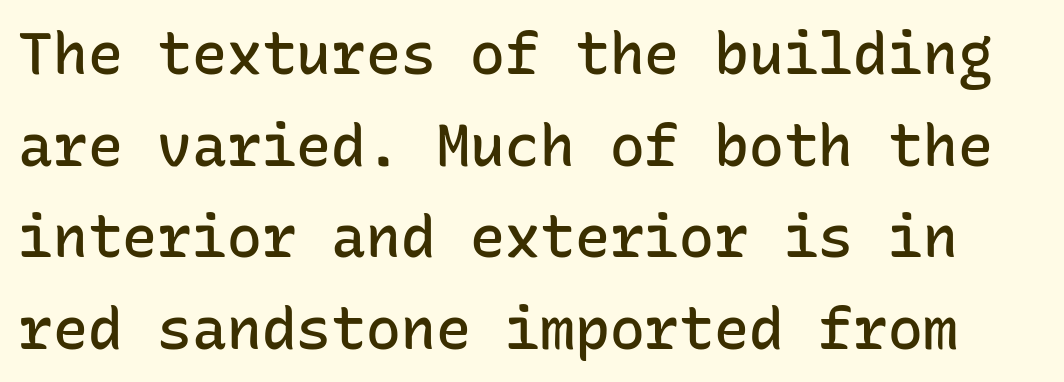
{"serif": "no", "italic": "no", "bold": "semi", "weight": "semibold", "width": "normal", "stroke_contrast": "low", "x_height": "medium", "monospaced": "yes", "underline": "no", "line_spacing": "normal", "line_spacing_ratio": 1.58, "letter_spacing": "normal", "letter_spacing_em": 0.0, "glyph_px": 58}
